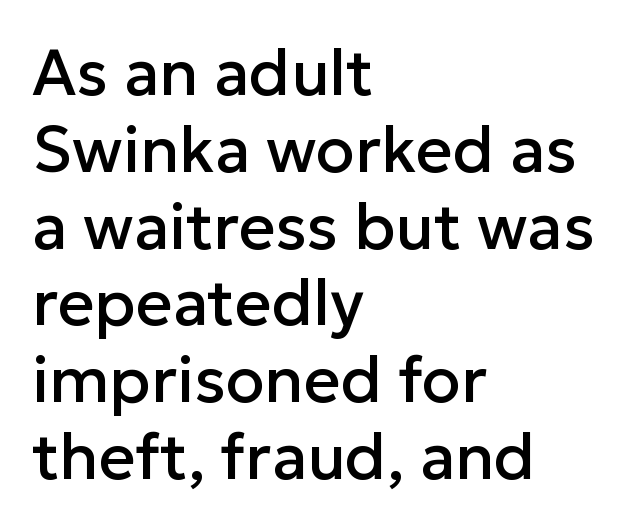
{"serif": "no", "italic": "no", "width": "normal", "stroke_contrast": "low", "x_height": "medium", "monospaced": "no", "underline": "no", "align": "left", "line_spacing_ratio": 1.2, "letter_spacing": "normal", "letter_spacing_em": 0.0, "glyph_px": 64}
